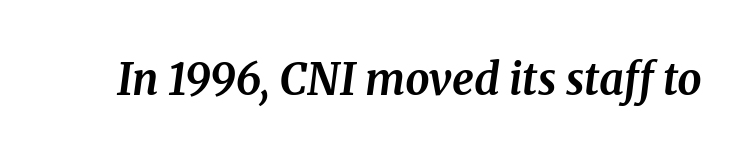
To sum up the face: it has serifs. Think of a printed novel: that variable character pitch is what you see here. Clear beneath every line of the passage. As a designer I'd log this as weight 700, bold. Italic? Definitely — the glyphs are oblique. Nobody touched the tracking dial on this one.
